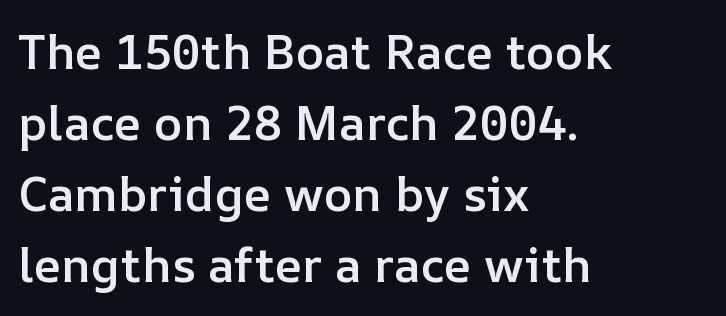
The image shows 48 px semibold type, upright; set left-aligned, normal line spacing (1.48x), normal letter spacing, not underlined; low stroke contrast and a medium x-height.
